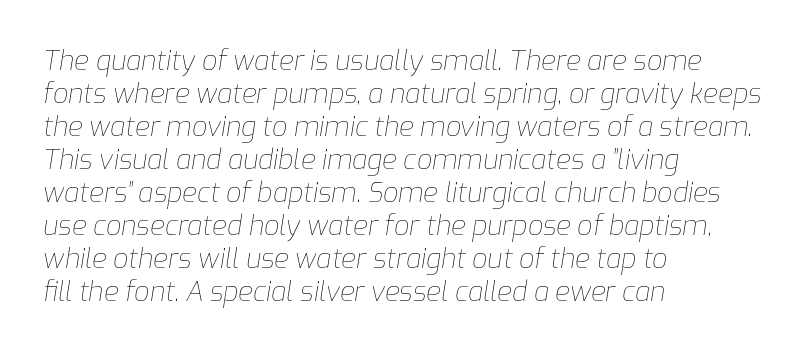
Letter spacing: default. No chunkiness to these letters — they're not bold. Letters rest on an invisible, unmarked baseline. The ragged edge is on the right, which tells us the setting is flush left.
